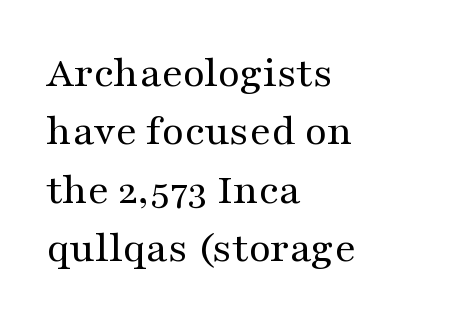
{"serif": "yes", "italic": "no", "bold": "no", "weight": "regular", "width": "wide", "stroke_contrast": "medium", "x_height": "medium", "monospaced": "no", "underline": "no", "align": "left", "line_spacing": "normal", "line_spacing_ratio": 1.3, "letter_spacing": "normal", "letter_spacing_em": 0.0, "glyph_px": 45}
